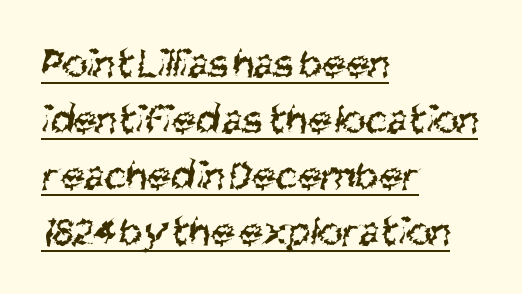
Q: Is the text bold? A: No.
Q: Is the typeface a serif or a sans-serif typeface? A: Sans-serif.
Q: Is the text underlined? A: Yes.
Q: How is the paragraph aligned? A: Left-aligned.
Q: Is the spacing between letters normal or unusually wide? A: Normal.
Q: Is the spacing between lines tight, normal or loose? A: Normal.
Q: Width (condensed, normal, or wide)? A: Condensed.
Q: Stroke contrast? A: Medium.
Q: x-height? A: Large.
Q: Monospaced? A: No.
